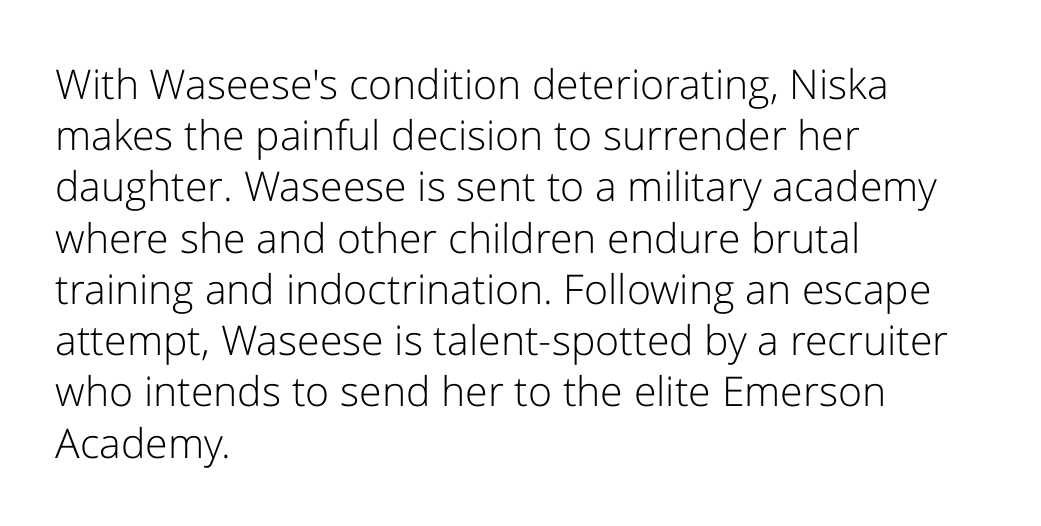
The image shows 41 px light sans-serif type, upright; set left-aligned, normal line spacing (1.25x), normal letter spacing, not underlined; low stroke contrast and a medium x-height.
